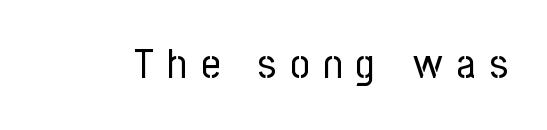
No letter is thick-stroked: the sample isn't bold. You can tell from the bare stems that sans-serif type was used. Tracking value appears strongly positive — letters spread wide. You could not count columns in this text — the font is proportionally spaced. Unlike italic type, these characters show no tilt at all. Check under the words: just untouched page.
